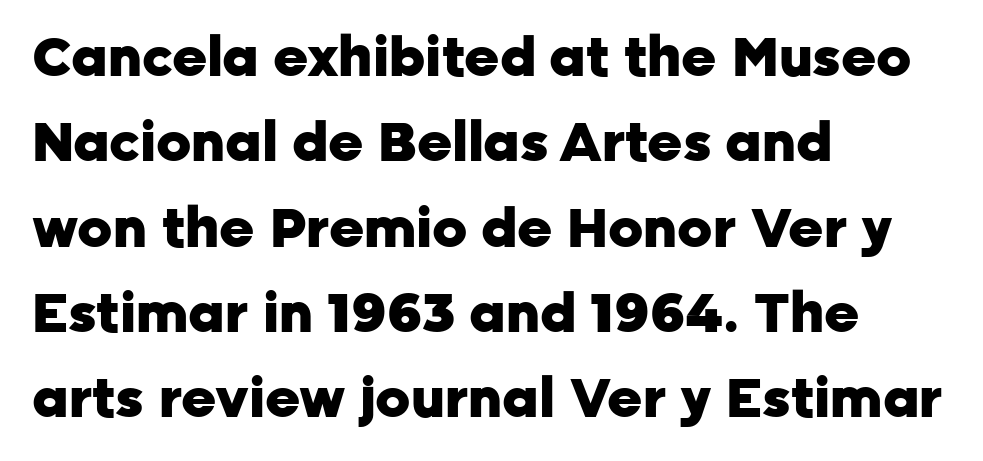
Q: Is the text bold? A: Yes.
Q: Is the text italic (slanted)? A: No, it is upright.
Q: Is the typeface a serif or a sans-serif typeface? A: Sans-serif.
Q: Is the text underlined? A: No.
Q: How is the paragraph aligned? A: Left-aligned.
Q: Is the spacing between letters normal or unusually wide? A: Normal.
Q: Is the spacing between lines tight, normal or loose? A: Normal.
Q: Width (condensed, normal, or wide)? A: Normal.
Q: Stroke contrast? A: Low.
Q: x-height? A: Medium.
Q: Monospaced? A: No.
